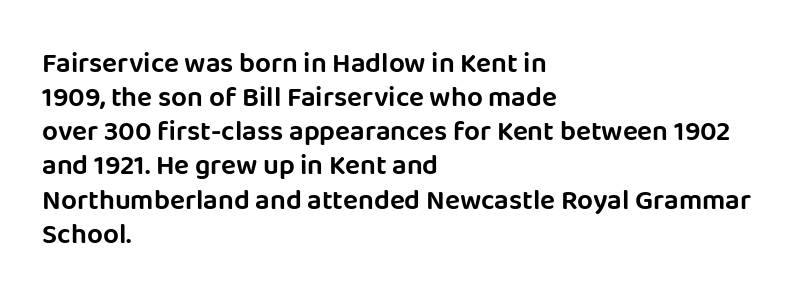
{"serif": "no", "italic": "no", "width": "normal", "stroke_contrast": "low", "x_height": "large", "monospaced": "no", "underline": "no", "align": "left", "line_spacing_ratio": 1.22, "letter_spacing": "normal", "letter_spacing_em": 0.0, "glyph_px": 28}
